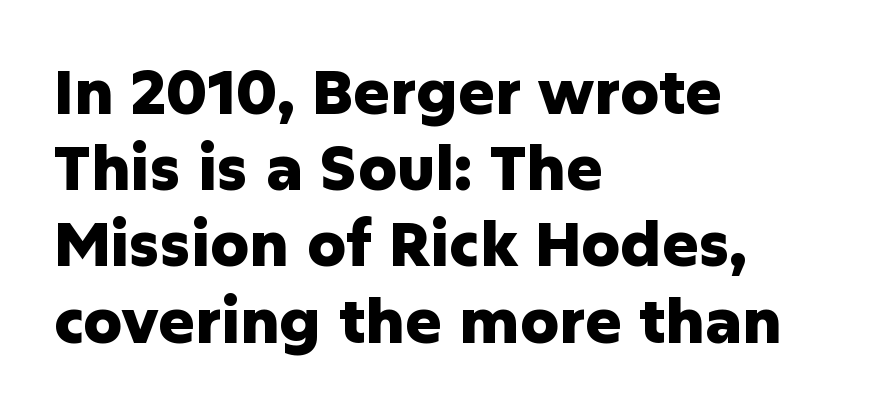
{"serif": "no", "italic": "no", "bold": "yes", "weight": "heavy", "width": "normal", "stroke_contrast": "low", "x_height": "medium", "monospaced": "no", "underline": "no", "align": "left", "line_spacing": "normal", "line_spacing_ratio": 1.25, "letter_spacing": "normal", "letter_spacing_em": 0.0, "glyph_px": 61}
